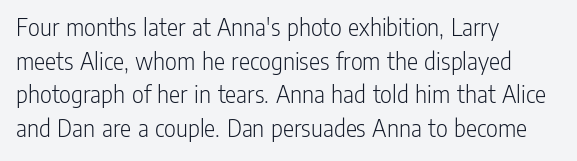
{"italic": "no", "bold": "no", "underline": "no", "align": "left", "line_spacing": "normal", "line_spacing_ratio": 1.29, "letter_spacing": "normal", "letter_spacing_em": 0.0, "glyph_px": 26}
